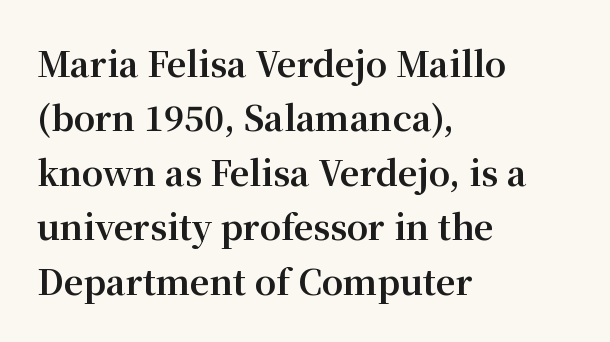
The baseline area is clear. Heavy-handed strokes throughout: this text is bold. Check where the strokes stop: tiny serifs finish them off. Compared with a centered layout, this one pins lines to the left instead. Posture: vertical. Each word holds together tightly as a unit, with standard inter-letter gaps.
